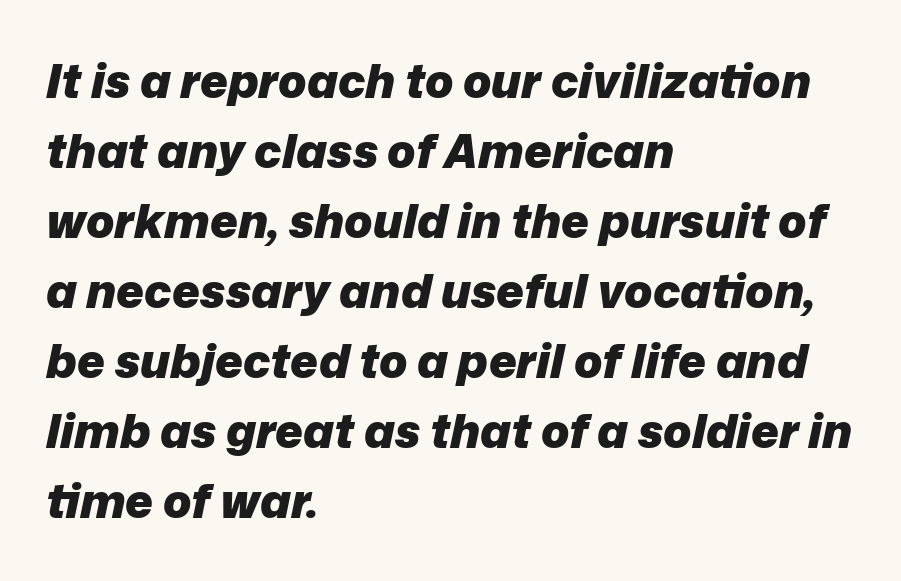
Q: Is the text bold? A: Yes.
Q: Is the text italic (slanted)? A: Yes, it leans right by about 12 degrees.
Q: Is the text underlined? A: No.
Q: How is the paragraph aligned? A: Left-aligned.
Q: Is the spacing between letters normal or unusually wide? A: Normal.
Q: Is the spacing between lines tight, normal or loose? A: Normal.
Q: Width (condensed, normal, or wide)? A: Normal.
Q: Stroke contrast? A: Low.
Q: x-height? A: Medium.
Q: Monospaced? A: No.
